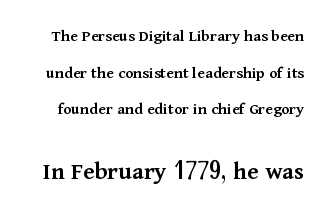
This sample uses an upright cut, with every glyph sitting square on the baseline. Glance below the letters and you will spot only blank space. Reading top to bottom, the characters get bigger at the block break. Compared with typical body copy, the letter spacing here is the same.
